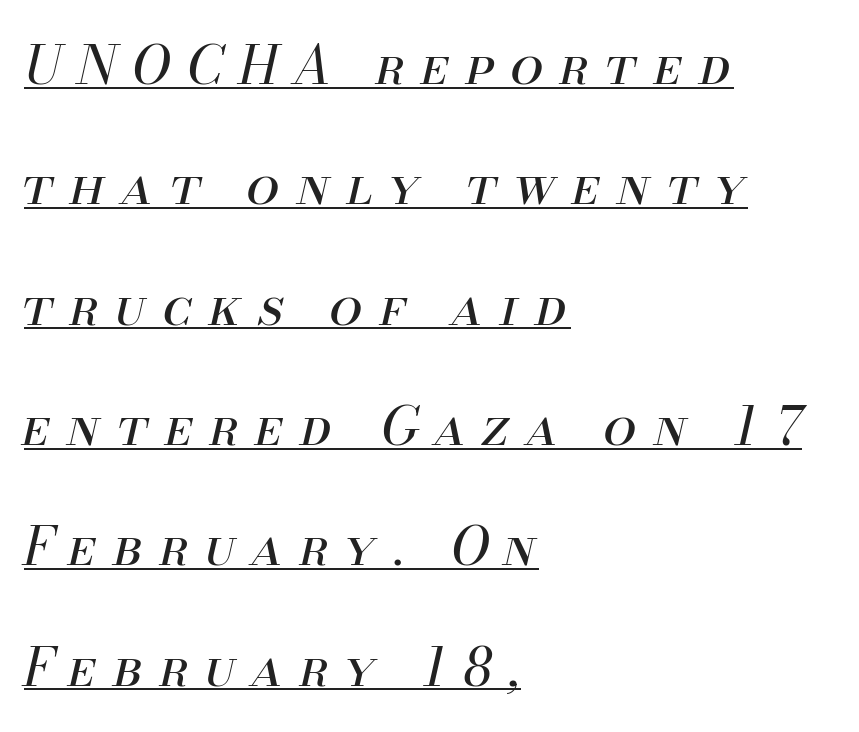
The image shows 53 px regular-weight type, italic (leaning right); set left-aligned, loose line spacing (2.27x), unusually wide letter spacing (+0.31 em), underlined; medium stroke contrast and a small x-height.
